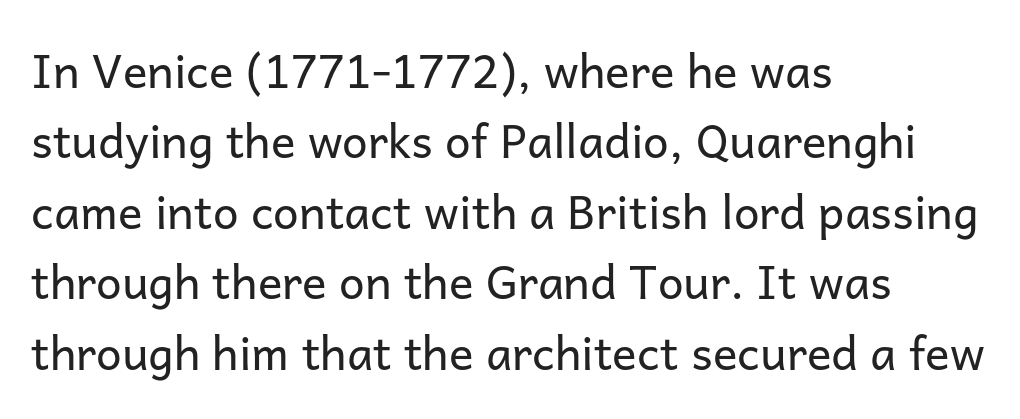
These lines are rendered in a variable-pitch font. Summary of vertical rhythm: regular, with standard interline spacing. Decoration check: the copy has no underline. A typesetter would label this face a sans. Line beginnings align vertically; line endings do not.
